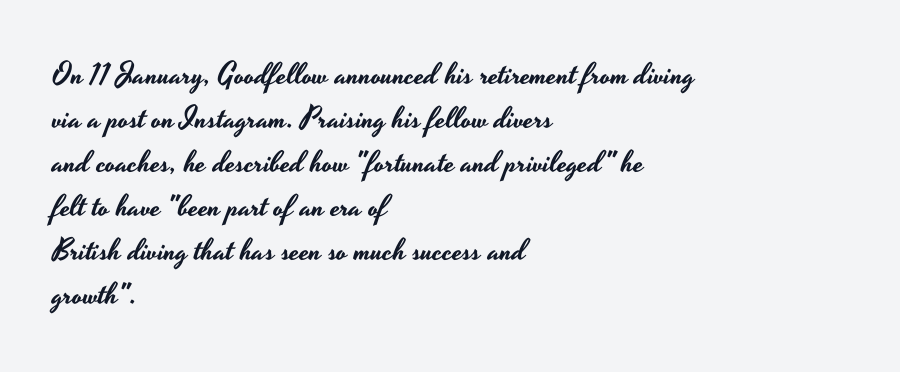
Q: Is the text italic (slanted)? A: Yes.
Q: Is the typeface a serif or a sans-serif typeface? A: Sans-serif.
Q: Is the text underlined? A: No.
Q: How is the paragraph aligned? A: Left-aligned.
Q: Is the spacing between letters normal or unusually wide? A: Normal.
Q: Is the spacing between lines tight, normal or loose? A: Normal.
Q: Width (condensed, normal, or wide)? A: Wide.
Q: Stroke contrast? A: Low.
Q: x-height? A: Small.
Q: Monospaced? A: No.
